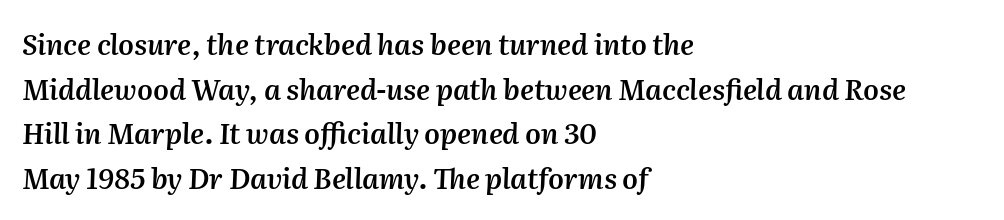
Does extra space separate the letters? No, they use regular spacing. Compared with an ordinary text face, these strokes are moderately heavier — a semibold. This sample has the flowing, uneven cadence of proportional lettering. Rendered with sloped, italic letterforms. The compositor pushed each line to the left boundary. This sample keeps an unexceptional amount of space between lines.
